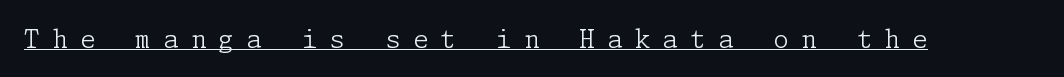
The image shows 25 px text type, upright; set unusually wide letter spacing (+0.49 em), underlined.
